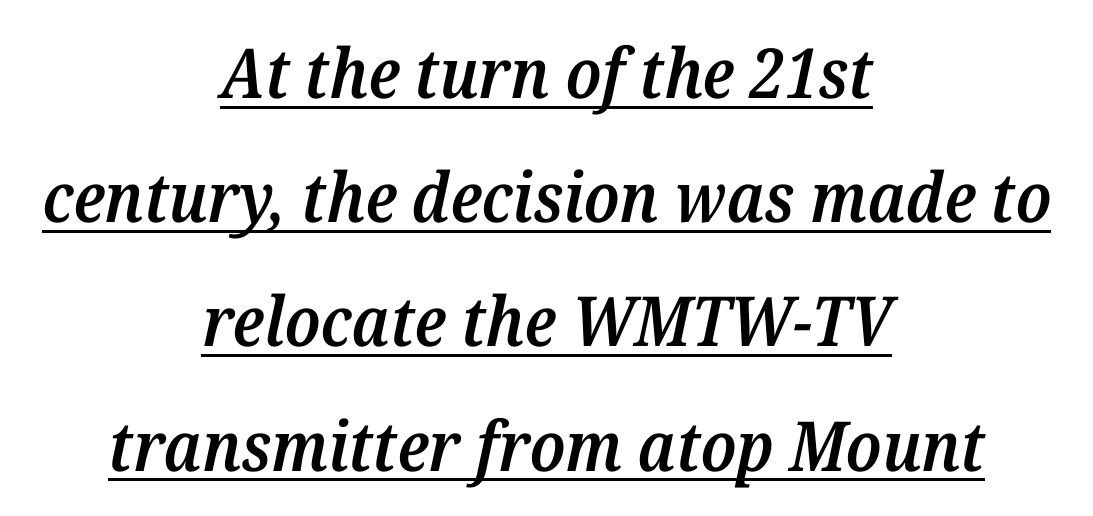
I'd call this a serif setting — the letters wear small feet. Every letter is mildly thick-stroked: semibold rather than bold. Each line is balanced around a shared central axis. Letter spacing: default.
